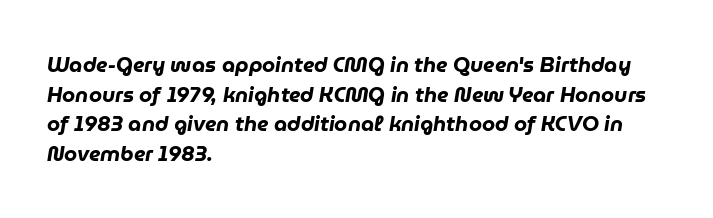
Q: Is the text bold? A: Yes.
Q: Is the text italic (slanted)? A: Yes, it leans right by about 9 degrees.
Q: Is the text underlined? A: No.
Q: How is the paragraph aligned? A: Left-aligned.
Q: Is the spacing between letters normal or unusually wide? A: Normal.
Q: Is the spacing between lines tight, normal or loose? A: Normal.
